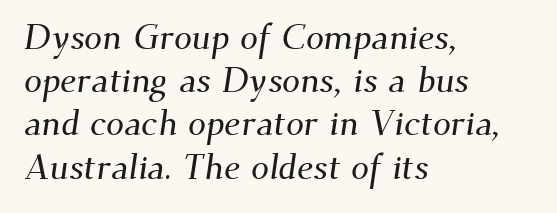
Q: Is the typeface a serif or a sans-serif typeface? A: Serif.
Q: Is the text underlined? A: No.
Q: How is the paragraph aligned? A: Left-aligned.
Q: Is the spacing between letters normal or unusually wide? A: Normal.
Q: Width (condensed, normal, or wide)? A: Normal.
Q: Stroke contrast? A: Medium.
Q: x-height? A: Small.
Q: Monospaced? A: No.
